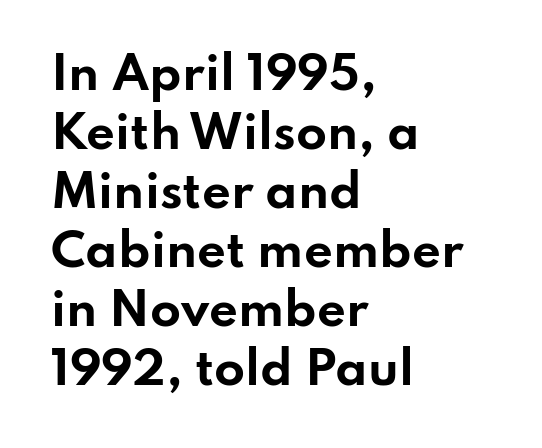
{"serif": "no", "italic": "no", "bold": "yes", "weight": "bold", "width": "wide", "stroke_contrast": "low", "x_height": "small", "monospaced": "no", "underline": "no", "align": "left", "line_spacing": "normal", "line_spacing_ratio": 1.31, "letter_spacing": "normal", "letter_spacing_em": 0.0, "glyph_px": 45}
